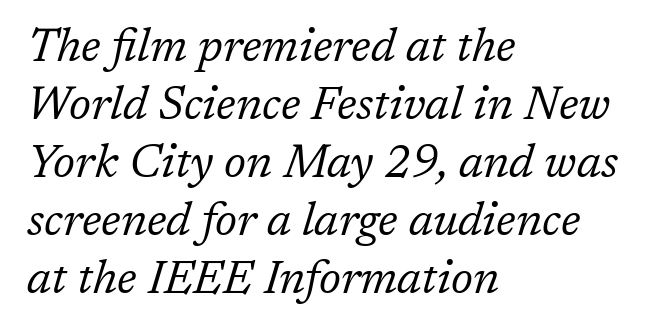
It's the slanting kind of type. Is this a sans? No — the strokes have serifs. Proportional: the letters do not fall into vertical columns. The string is rendered with underlining switched off. The strokes are not fattened; the text isn't bold.
